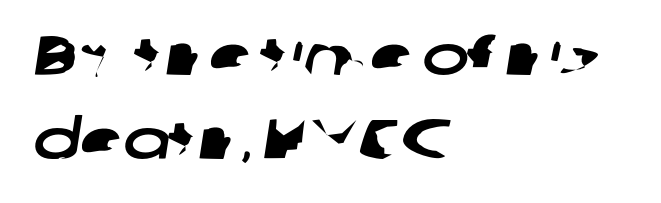
Vertically, the passage feels balanced, rows spaced as you'd expect. A classic flush-left, rag-right setting is used for this passage. What stands out about the letter spacing? Nothing — it is the standard amount. This sample has the flowing, uneven cadence of proportional lettering. Are there feet on the stems? There aren't — it's a sans. Decoration check: the copy has no underline.
